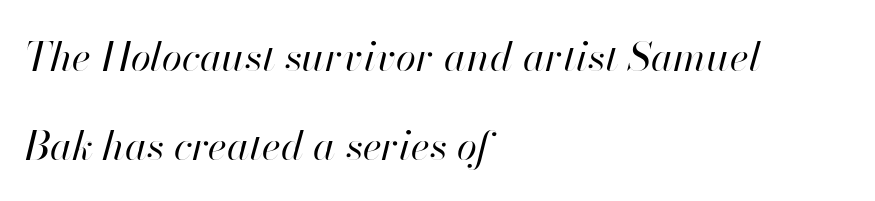
Is the block centered? No — it sits flush against the left margin. The line texture is even and compact thanks to regular tracking. Nothing heavy about these letters — not bold at all. Clear beneath every line of the passage.
